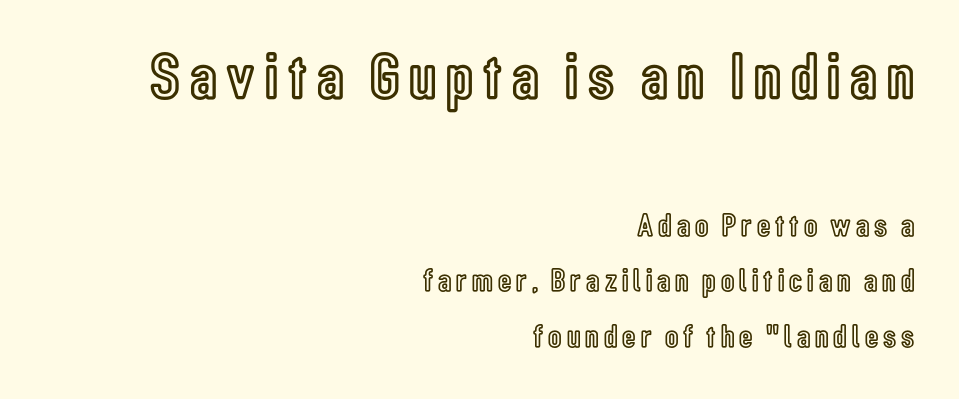
The image shows 66 px condensed type, upright; set right-aligned, normal line spacing (1.68x), not underlined; the first (top) block is 2.0x larger; a medium x-height.
